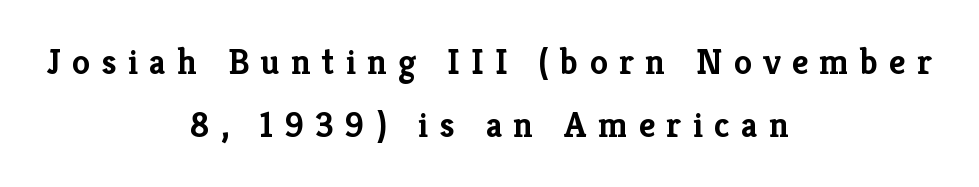
Q: Is the text bold? A: Yes.
Q: Is the text italic (slanted)? A: No, it is upright.
Q: Is the typeface a serif or a sans-serif typeface? A: Serif.
Q: Is the text underlined? A: No.
Q: How is the paragraph aligned? A: Centered.
Q: Is the spacing between letters normal or unusually wide? A: Unusually wide.
Q: Width (condensed, normal, or wide)? A: Normal.
Q: Stroke contrast? A: Low.
Q: x-height? A: Medium.
Q: Monospaced? A: No.
